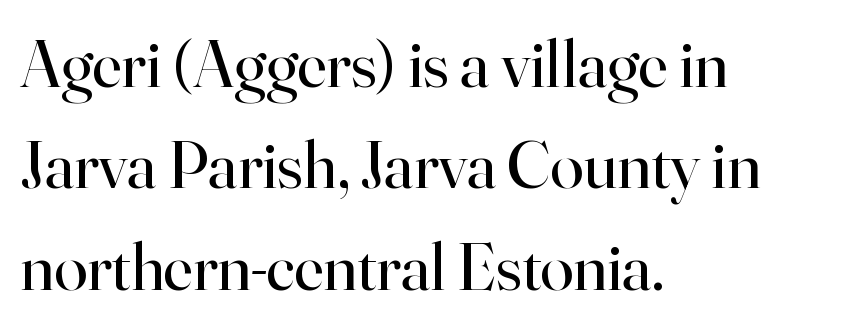
The image shows 68 px regular-weight serif type, upright; set left-aligned, normal line spacing (1.49x), normal letter spacing, not underlined; high stroke contrast and a small x-height.
